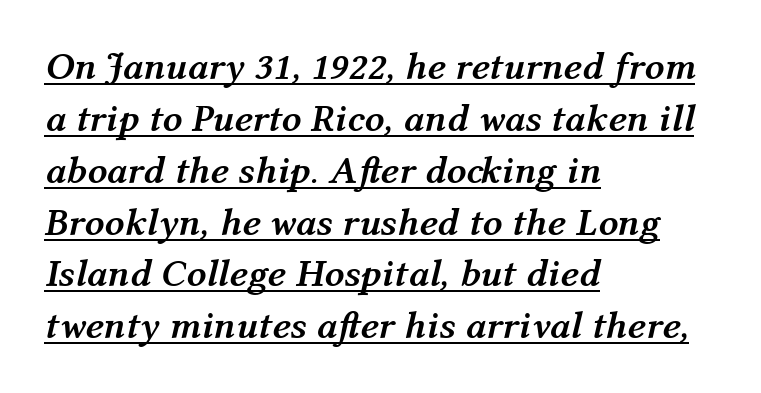
Q: Is the text bold? A: Yes.
Q: Is the text italic (slanted)? A: Yes, it leans right by about 12 degrees.
Q: Is the text underlined? A: Yes.
Q: How is the paragraph aligned? A: Left-aligned.
Q: Is the spacing between letters normal or unusually wide? A: Normal.
Q: Is the spacing between lines tight, normal or loose? A: Normal.
Q: Width (condensed, normal, or wide)? A: Normal.
Q: Stroke contrast? A: Medium.
Q: x-height? A: Medium.
Q: Monospaced? A: No.
